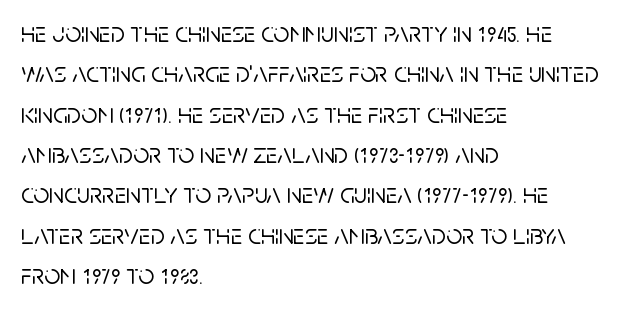
{"serif": "no", "italic": "no", "width": "normal", "stroke_contrast": "low", "x_height": "large", "monospaced": "no", "underline": "no", "align": "left", "line_spacing": "normal", "line_spacing_ratio": 1.44, "letter_spacing": "normal", "letter_spacing_em": 0.0, "glyph_px": 28}
